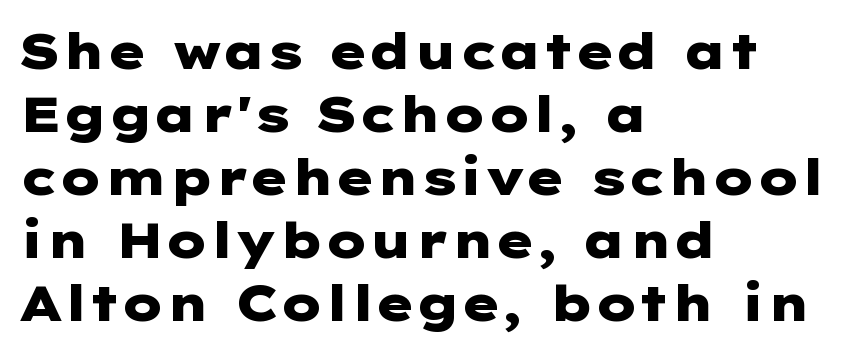
{"serif": "no", "italic": "no", "bold": "yes", "weight": "heavy", "width": "wide", "stroke_contrast": "low", "x_height": "medium", "underline": "no", "align": "left", "line_spacing": "normal", "line_spacing_ratio": 1.26, "letter_spacing": "normal", "letter_spacing_em": 0.0, "glyph_px": 50}
